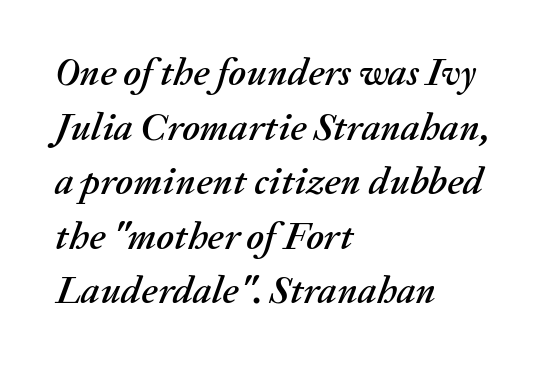
The image shows 39 px text type, italic (leaning right); set left-aligned, normal line spacing (1.4x), normal letter spacing, not underlined; medium stroke contrast and a medium x-height.
